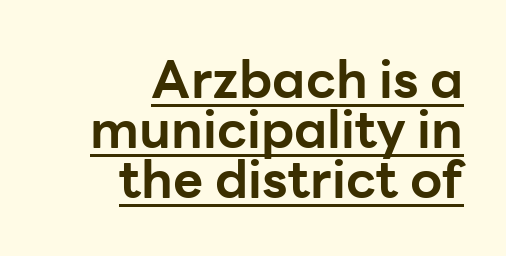
The image shows 52 px bold sans-serif type, upright; set right-aligned, tight line spacing (0.96x), normal letter spacing, underlined; low stroke contrast and a medium x-height.
